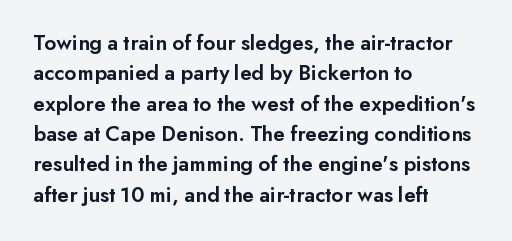
The lines sit at an ordinary, default distance from one another. Letter spacing: default. Check under the words: just untouched page. In terms of weight, the rendering is demibold, just under bold. Short and long lines alike share a common starting point at left. Quick note: not italic, upright.
